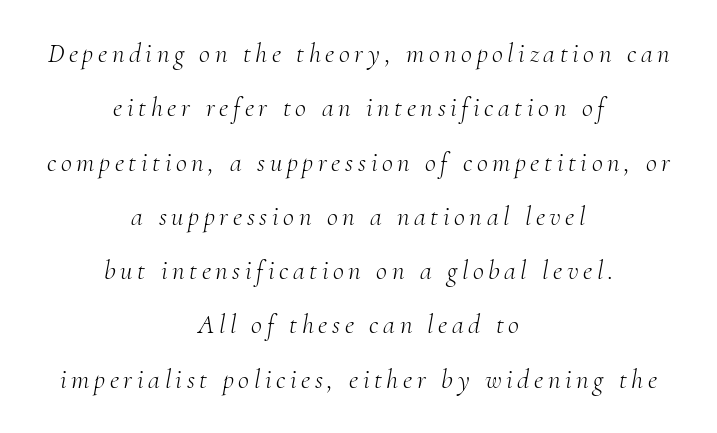
The image shows 27 px text type, italic (leaning right); set centered, loose line spacing (2.01x), not underlined.
